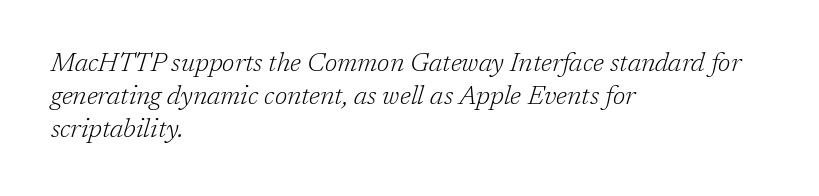
Q: Is the text bold? A: No.
Q: Is the text italic (slanted)? A: Yes, it leans right by about 17 degrees.
Q: Is the text underlined? A: No.
Q: How is the paragraph aligned? A: Left-aligned.
Q: Is the spacing between letters normal or unusually wide? A: Normal.
Q: Is the spacing between lines tight, normal or loose? A: Normal.
